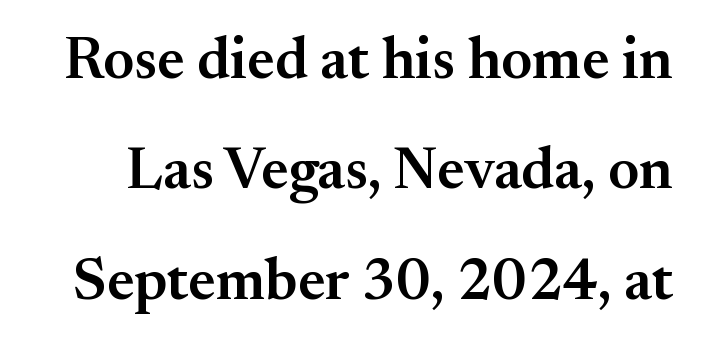
The image shows 59 px semibold serif type, upright; set line spacing 1.87x, normal letter spacing, not underlined; medium stroke contrast and a small x-height.
